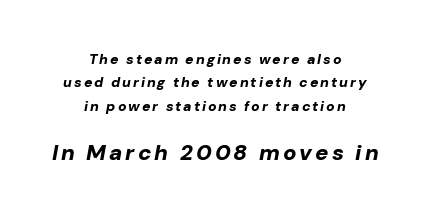
The font is running at its bold setting. Tall strokes in this sample are angled rather than plumb. The rendering positions every line midway between the sides. Nobody drew a line under any word here. If you squint, the bottom block still reads clearly — it's the larger of the two.
